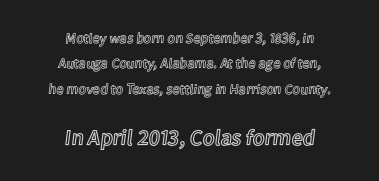
Q: Is the text italic (slanted)? A: Yes.
Q: Is the text underlined? A: No.
Q: How is the paragraph aligned? A: Centered.
Q: Is the spacing between letters normal or unusually wide? A: Normal.
Q: Which block of text is set in a larger size, the first (top) or the second (bottom)? A: The second (bottom) one.
